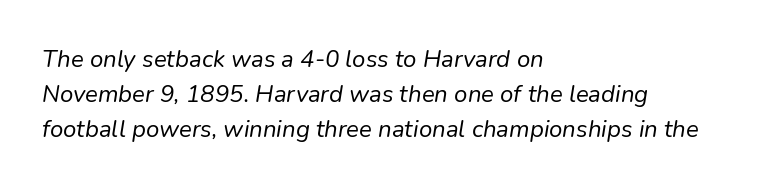
{"italic": "yes", "lean": "right", "slant_degrees": 9, "bold": "no", "underline": "no", "align": "left", "line_spacing": "normal", "line_spacing_ratio": 1.46, "letter_spacing": "normal", "letter_spacing_em": 0.0, "glyph_px": 24}
